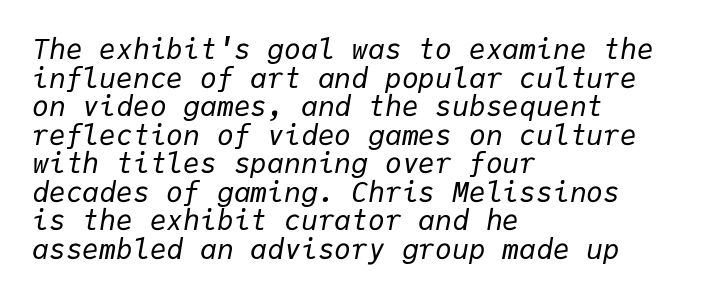
The text block is weighted toward the left margin, trailing off unevenly rightward. The face used here has a pronounced slope to its letters. Has an underline been added? It has not. The passage shown has conventional tracking throughout. Weight class: somewhere from thin through regular.
